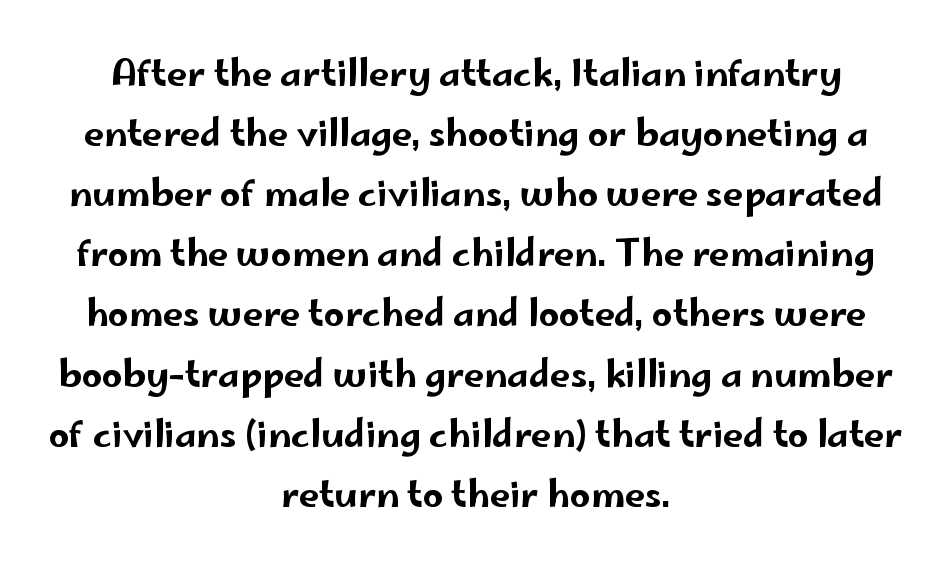
{"serif": "no", "italic": "no", "width": "wide", "stroke_contrast": "low", "x_height": "small", "monospaced": "no", "underline": "no", "align": "center", "line_spacing": "normal", "line_spacing_ratio": 1.67, "letter_spacing": "normal", "letter_spacing_em": 0.0, "glyph_px": 36}
